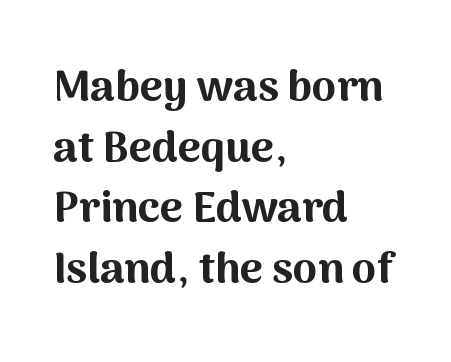
Classification — sans serif. Descenders are the only things crossing below the line. Teacher's note: observe the even left margin — that is flush-left alignment. The leading is moderate, giving the passage an even texture. The line texture is even and compact thanks to regular tracking. These lines are rendered in a variable-pitch font.
